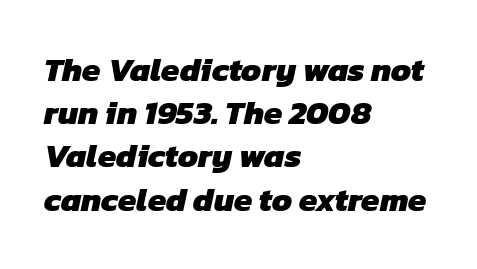
{"serif": "no", "bold": "yes", "weight": "heavy", "width": "normal", "stroke_contrast": "low", "x_height": "medium", "monospaced": "no", "underline": "no", "align": "left", "line_spacing": "normal", "line_spacing_ratio": 1.31, "letter_spacing": "normal", "letter_spacing_em": 0.0, "glyph_px": 33}
